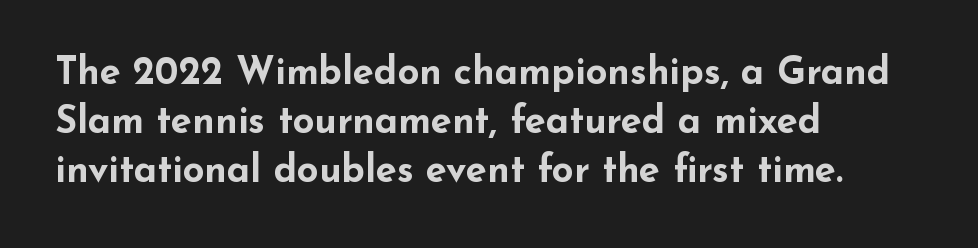
The image shows 38 px bold, wide sans-serif type, upright; set left-aligned, normal line spacing (1.29x), normal letter spacing, not underlined; low stroke contrast and a small x-height.
